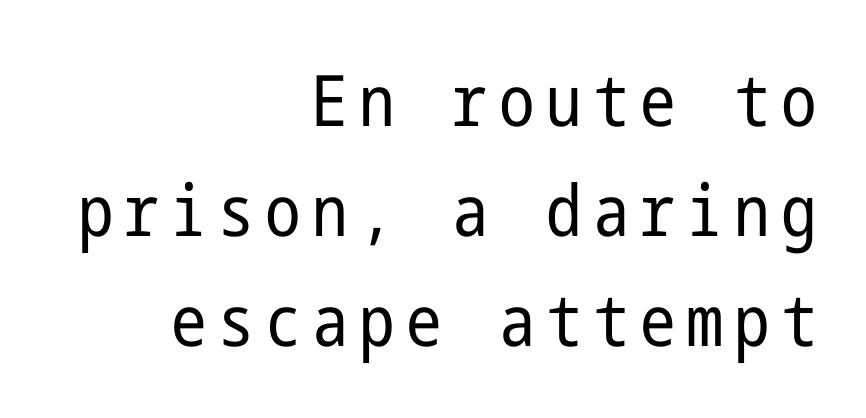
{"serif": "no", "italic": "no", "bold": "no", "weight": "regular", "width": "condensed", "stroke_contrast": "low", "x_height": "medium", "underline": "no", "align": "right", "line_spacing": "normal", "line_spacing_ratio": 1.55, "glyph_px": 71}
